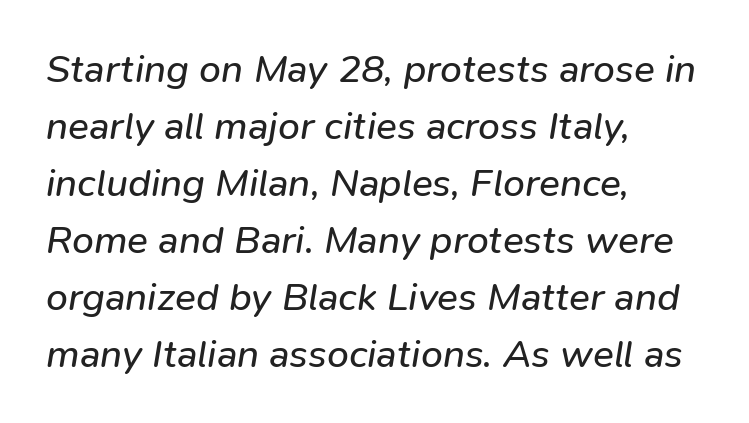
{"italic": "yes", "lean": "right", "slant_degrees": 9, "bold": "no", "weight": "regular", "width": "normal", "stroke_contrast": "low", "x_height": "medium", "monospaced": "no", "underline": "no", "align": "left", "line_spacing": "normal", "line_spacing_ratio": 1.46, "letter_spacing": "normal", "letter_spacing_em": 0.0, "glyph_px": 39}
